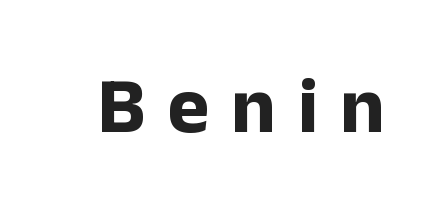
The image shows 79 px bold sans-serif type, upright; set unusually wide letter spacing (+0.28 em), not underlined; low stroke contrast and a medium x-height.
